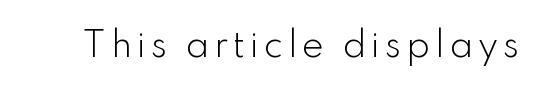
Q: Is the text bold? A: No.
Q: Is the text italic (slanted)? A: No, it is upright.
Q: Is the typeface a serif or a sans-serif typeface? A: Sans-serif.
Q: Is the text underlined? A: No.
Q: Width (condensed, normal, or wide)? A: Normal.
Q: Stroke contrast? A: Low.
Q: x-height? A: Small.
Q: Monospaced? A: No.
